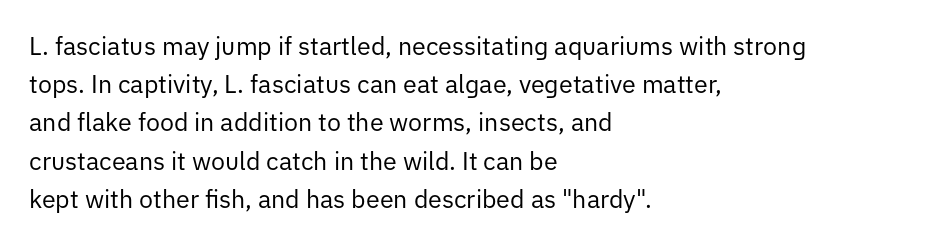
{"italic": "no", "bold": "no", "underline": "no", "align": "left", "line_spacing": "normal", "line_spacing_ratio": 1.53, "letter_spacing": "normal", "letter_spacing_em": 0.0, "glyph_px": 25}
